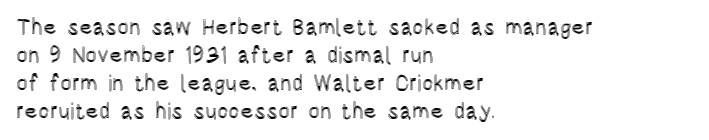
Style check: upright. Decoration check: the copy has no underline. The gaps between neighbouring characters are ordinary and unremarkable. This sample is left-justified, so line endings fall wherever the words run out. The rows are spaced the way most documents space them.
